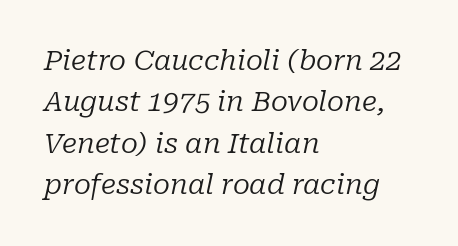
The image shows 28 px regular-weight serif type, italic (leaning right); set left-aligned, normal line spacing (1.48x), normal letter spacing, not underlined; low stroke contrast and a medium x-height.
